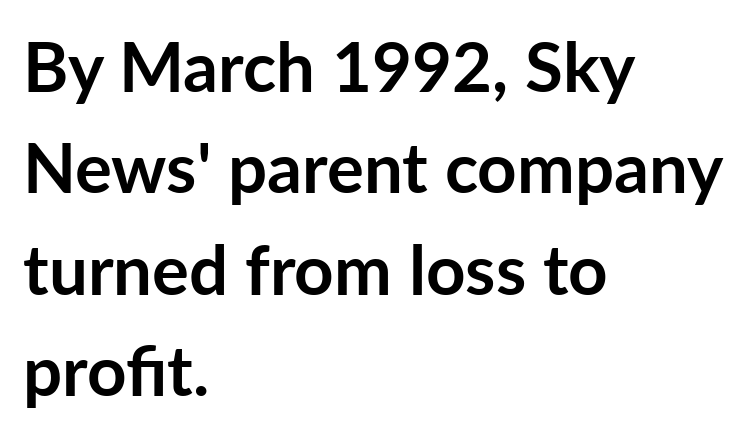
The image shows 69 px semibold sans-serif type, upright; set left-aligned, normal line spacing (1.47x), normal letter spacing, not underlined; low stroke contrast and a medium x-height.
